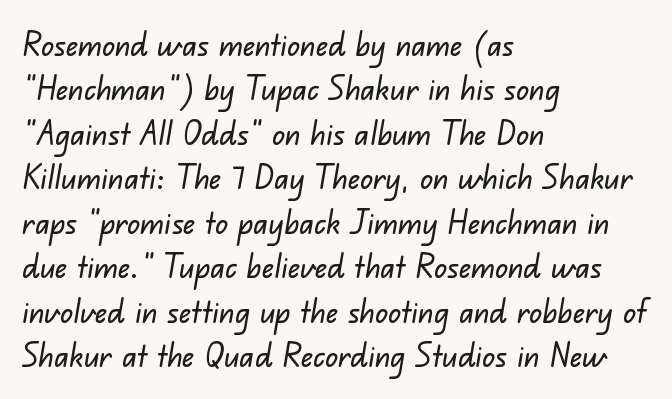
The image shows 32 px sans-serif type; set left-aligned, normal line spacing (1.39x), normal letter spacing, not underlined; low stroke contrast and a small x-height.
